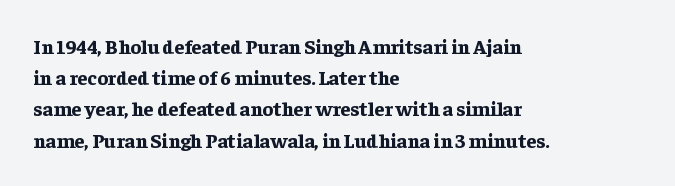
The image shows 20 px bold type, upright; set left-aligned, normal line spacing (1.56x), normal letter spacing, not underlined.
